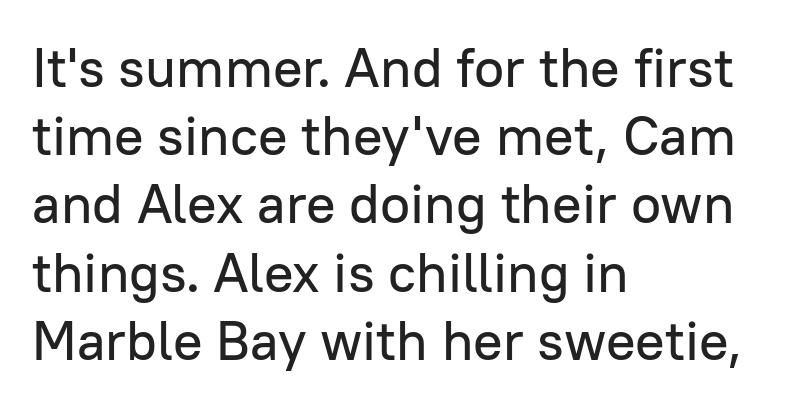
The type sits square on the baseline with zero lean. A typesetter would label this face a sans. Descenders hang freely into open space. Nothing unusual about the tracking: characters are spaced as the font intends.
